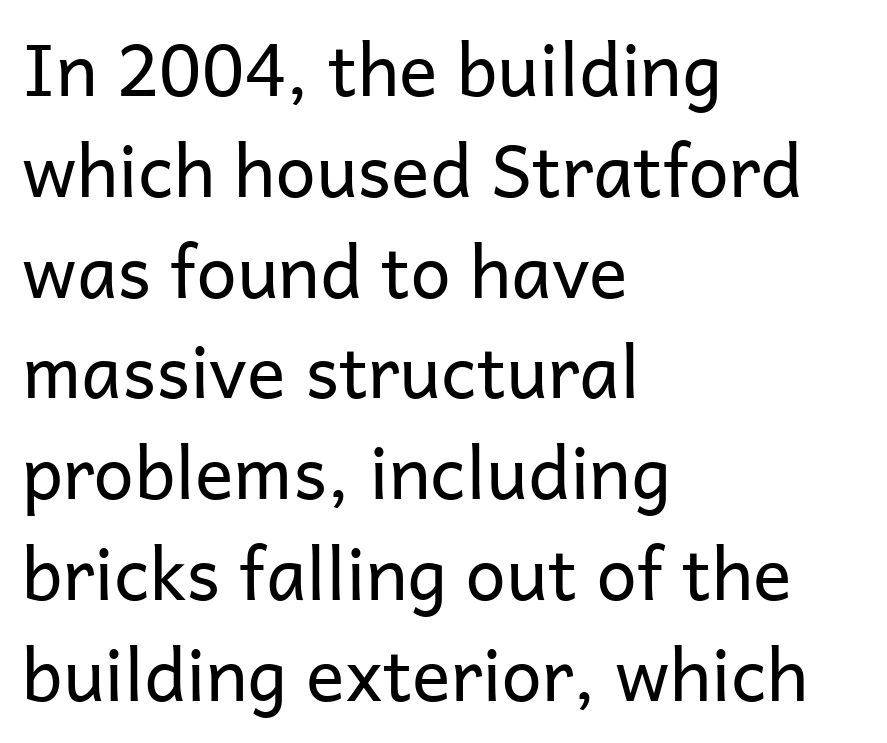
Q: Is the text bold? A: No.
Q: Is the text italic (slanted)? A: No, it is upright.
Q: Is the typeface a serif or a sans-serif typeface? A: Sans-serif.
Q: Is the text underlined? A: No.
Q: How is the paragraph aligned? A: Left-aligned.
Q: Is the spacing between letters normal or unusually wide? A: Normal.
Q: Is the spacing between lines tight, normal or loose? A: Normal.
Q: Width (condensed, normal, or wide)? A: Normal.
Q: Stroke contrast? A: Low.
Q: x-height? A: Medium.
Q: Monospaced? A: No.
